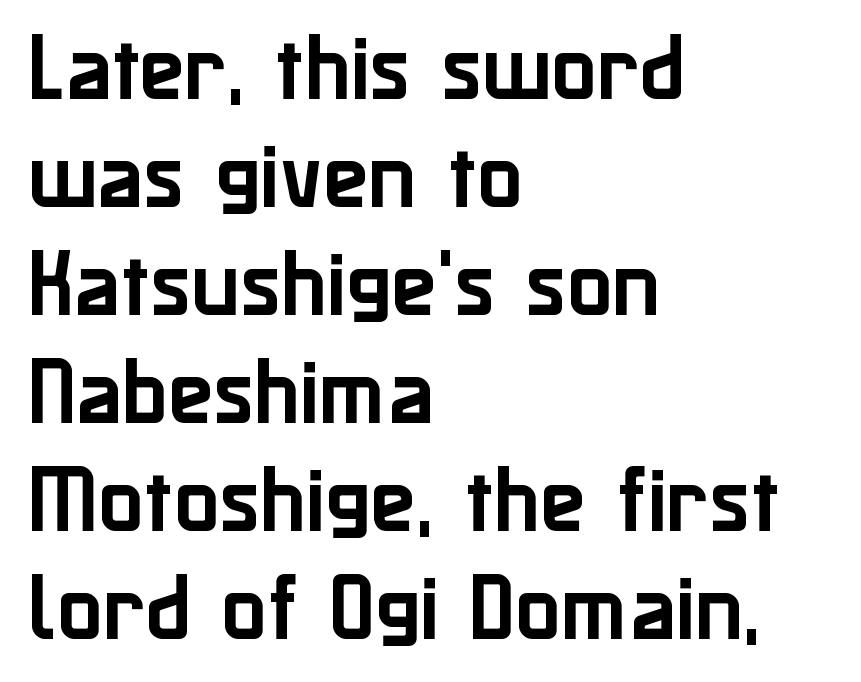
The image shows 75 px sans-serif type, upright; set left-aligned, normal line spacing (1.44x), normal letter spacing, not underlined; low stroke contrast and a medium x-height.
